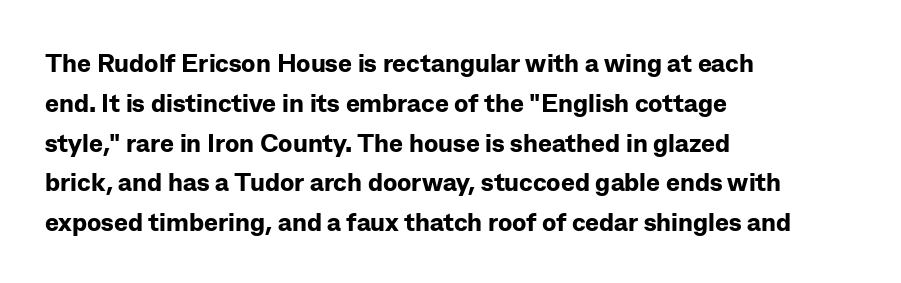
Plenty of ink on the page — the face is bold. Vertical spacing — default. Descenders hang freely into open space. All the whitespace from short lines collects on the right. This rendering leaves character spacing at its baseline value. Do the letters lean? They stand straight.
